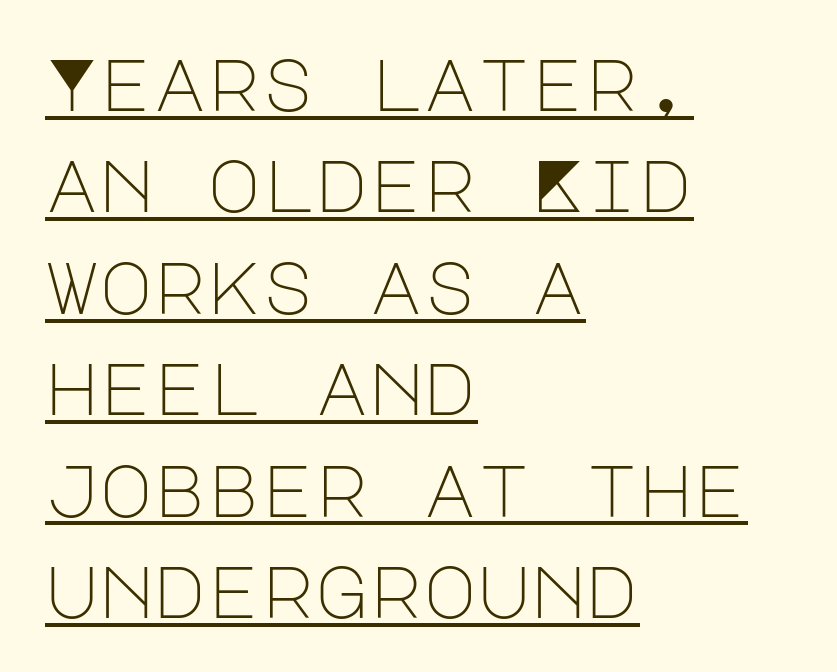
If you drew a ruler down the left edge, every line would touch it. The lettering holds an erect, upright posture throughout. The letters carry no serifs — their stems end cleanly without finishing strokes. Descenders here cross a horizontal rule under the line.
